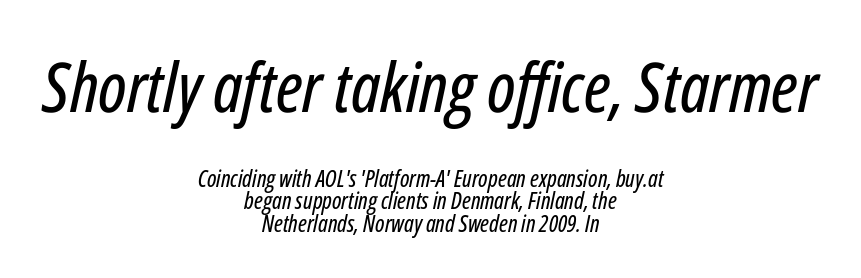
There's an unmistakable incline to the writing here. These lines keep a tight, regular rhythm from letter to letter. Think of a printed novel: that variable character pitch is what you see here. Leading is clearly below the norm, producing a dense column. The specimen omits any rule beneath the text block's lines. A student would notice the top passage is typeset larger than what follows.
